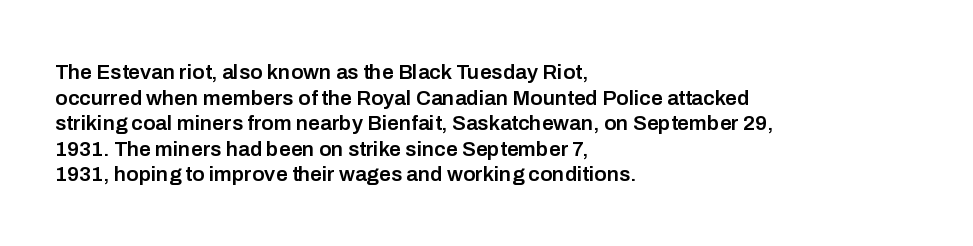
Q: Is the text bold? A: Semi-bold.
Q: Is the text italic (slanted)? A: No, it is upright.
Q: Is the text underlined? A: No.
Q: How is the paragraph aligned? A: Left-aligned.
Q: Is the spacing between letters normal or unusually wide? A: Normal.
